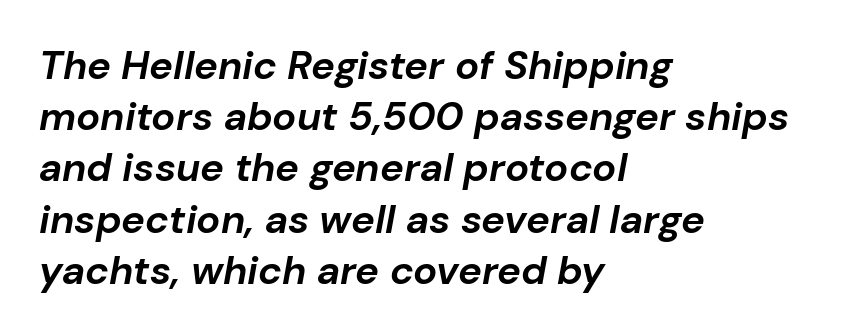
Beneath every word, the page is bare. The axis of the letterforms is tilted away from vertical. The glyphs have the mass of a bold cut. The passage shown stacks its lines at a standard gap. Caption: standard tracking, unaltered.
